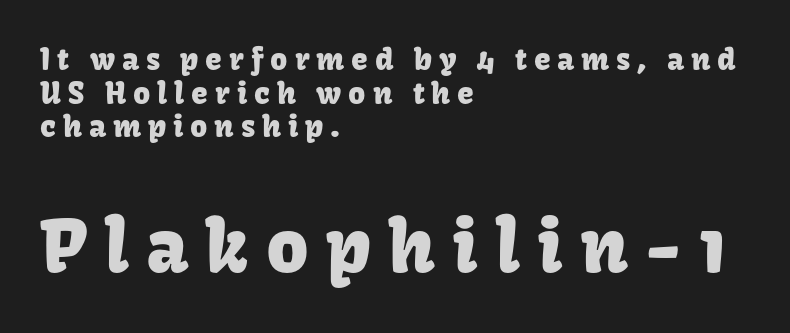
Q: Is the text italic (slanted)? A: No, it is upright.
Q: Is the typeface a serif or a sans-serif typeface? A: Sans-serif.
Q: Is the text underlined? A: No.
Q: How is the paragraph aligned? A: Left-aligned.
Q: Is the spacing between letters normal or unusually wide? A: Unusually wide.
Q: Is the spacing between lines tight, normal or loose? A: Tight.
Q: Which block of text is set in a larger size, the first (top) or the second (bottom)? A: The second (bottom) one.
Q: Width (condensed, normal, or wide)? A: Normal.
Q: Stroke contrast? A: Low.
Q: x-height? A: Medium.
Q: Monospaced? A: No.
